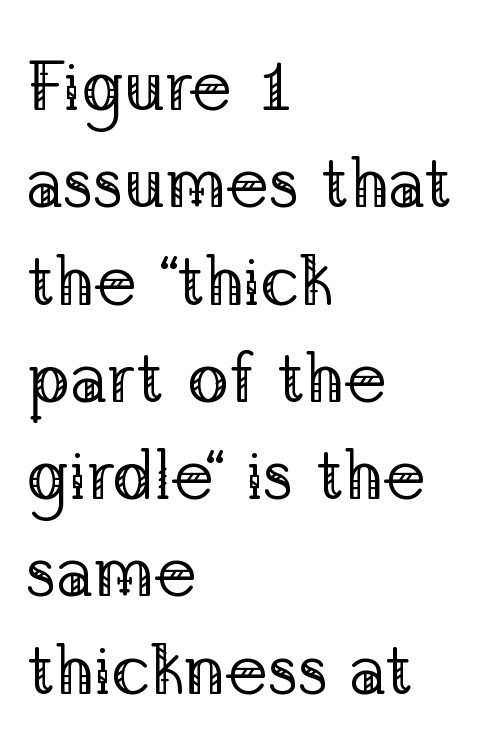
Q: Is the text bold? A: No.
Q: Is the text italic (slanted)? A: No, it is upright.
Q: Is the typeface a serif or a sans-serif typeface? A: Serif.
Q: Is the text underlined? A: No.
Q: How is the paragraph aligned? A: Left-aligned.
Q: Is the spacing between letters normal or unusually wide? A: Normal.
Q: Is the spacing between lines tight, normal or loose? A: Normal.
Q: Width (condensed, normal, or wide)? A: Normal.
Q: Stroke contrast? A: Low.
Q: x-height? A: Medium.
Q: Monospaced? A: No.
